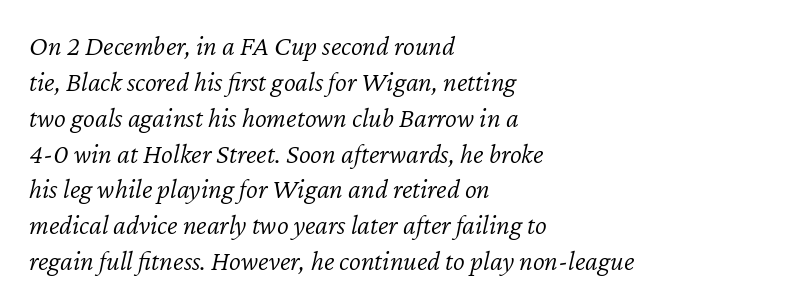
Q: Is the text bold? A: No.
Q: Is the text italic (slanted)? A: Yes, it leans right by about 12 degrees.
Q: Is the text underlined? A: No.
Q: How is the paragraph aligned? A: Left-aligned.
Q: Is the spacing between letters normal or unusually wide? A: Normal.
Q: Is the spacing between lines tight, normal or loose? A: Normal.
Q: Width (condensed, normal, or wide)? A: Normal.
Q: Stroke contrast? A: Low.
Q: x-height? A: Medium.
Q: Monospaced? A: No.
